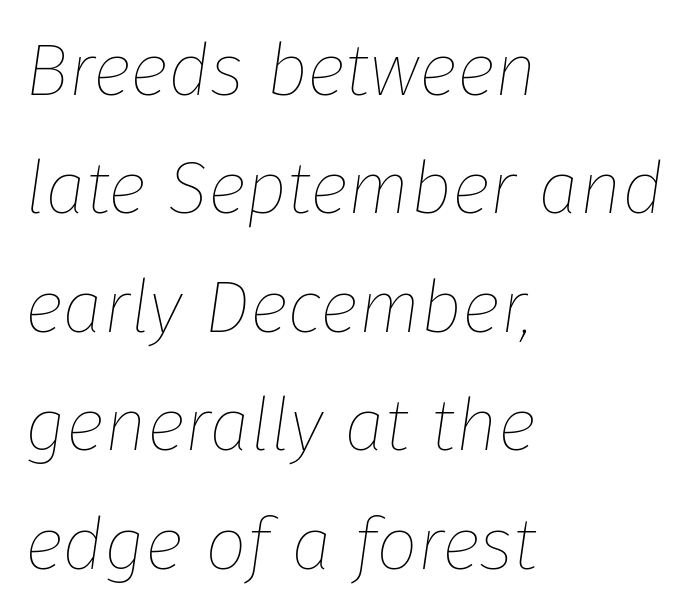
Q: Is the text bold? A: No.
Q: Is the text italic (slanted)? A: Yes, it leans right by about 8 degrees.
Q: Is the text underlined? A: No.
Q: How is the paragraph aligned? A: Left-aligned.
Q: Is the spacing between letters normal or unusually wide? A: Normal.
Q: Is the spacing between lines tight, normal or loose? A: Normal.
Q: Width (condensed, normal, or wide)? A: Normal.
Q: Stroke contrast? A: Low.
Q: x-height? A: Medium.
Q: Monospaced? A: No.
